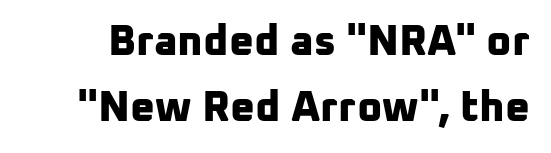
Q: Is the text bold? A: Yes.
Q: Is the typeface a serif or a sans-serif typeface? A: Sans-serif.
Q: Is the text underlined? A: No.
Q: Is the spacing between letters normal or unusually wide? A: Normal.
Q: Is the spacing between lines tight, normal or loose? A: Normal.
Q: Width (condensed, normal, or wide)? A: Normal.
Q: Stroke contrast? A: Low.
Q: x-height? A: Medium.
Q: Monospaced? A: No.
